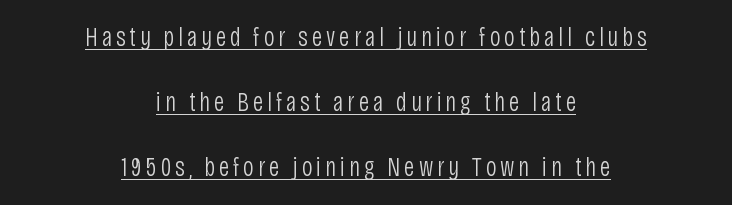
Which margin do the lines hug? Neither — every line sits in the middle. Each stroke keeps to a modest, everyday thickness or less. The face used here appears with an underline applied. When letters stand straight like this, we call the style roman or upright. Line spacing here is loose.
